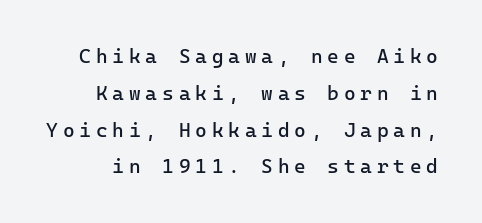
Q: Is the text bold? A: No.
Q: Is the text italic (slanted)? A: No, it is upright.
Q: Is the text underlined? A: No.
Q: Is the spacing between letters normal or unusually wide? A: Unusually wide.
